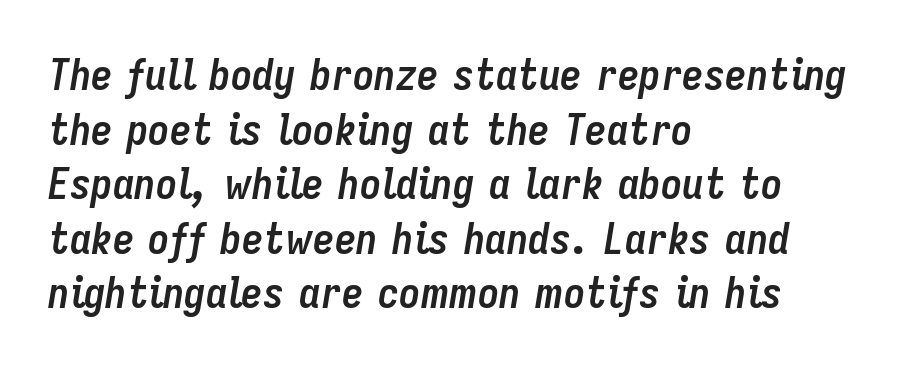
{"italic": "yes", "lean": "right", "slant_degrees": 9, "bold": "yes", "weight": "semibold", "width": "condensed", "stroke_contrast": "low", "x_height": "medium", "monospaced": "no", "underline": "no", "align": "left", "line_spacing": "normal", "line_spacing_ratio": 1.27, "letter_spacing": "normal", "letter_spacing_em": 0.0, "glyph_px": 43}
